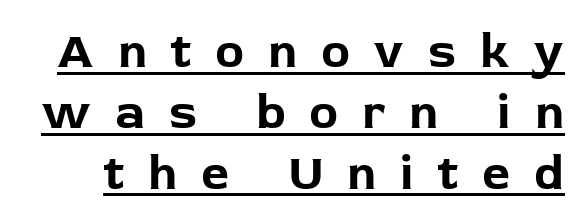
The image shows 49 px bold sans-serif type, upright; set line spacing 1.24x, unusually wide letter spacing (+0.48 em), underlined; low stroke contrast and a medium x-height.
